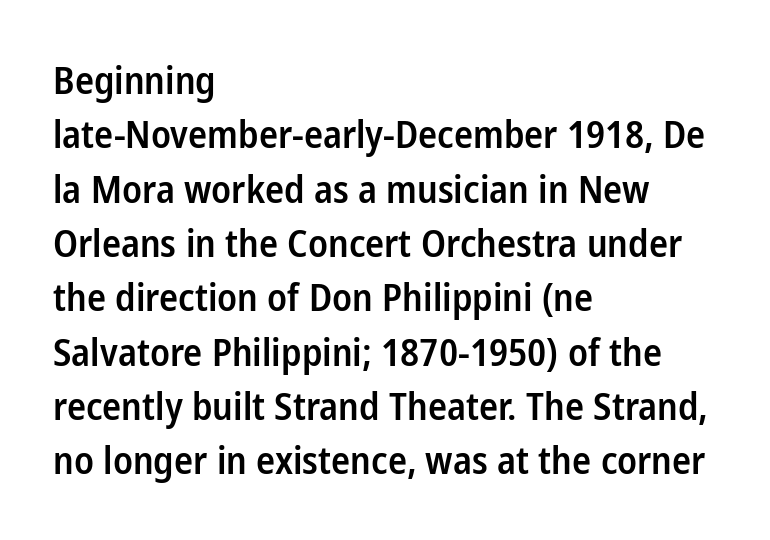
{"serif": "no", "italic": "no", "bold": "semi", "weight": "semibold", "width": "condensed", "stroke_contrast": "low", "x_height": "medium", "monospaced": "no", "underline": "no", "align": "left", "line_spacing": "normal", "line_spacing_ratio": 1.43, "letter_spacing": "normal", "letter_spacing_em": 0.0, "glyph_px": 38}
